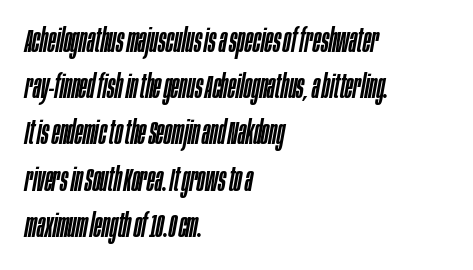
The image shows 33 px condensed type, italic (leaning right); set left-aligned, normal line spacing (1.4x), normal letter spacing, not underlined; low stroke contrast and a large x-height.
